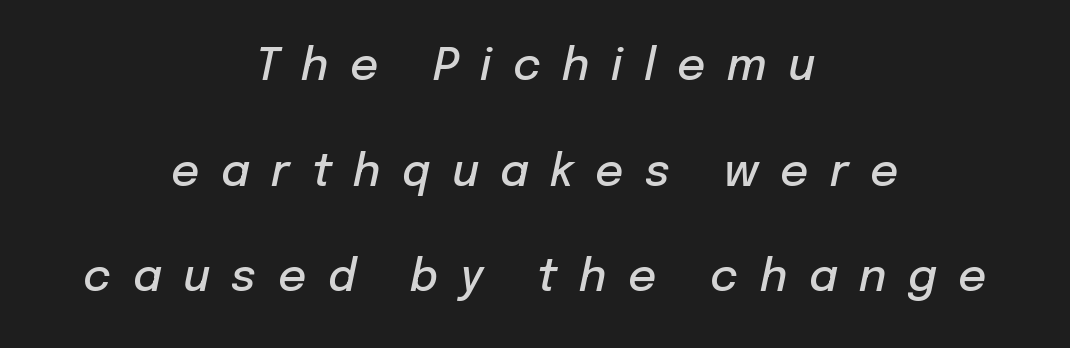
A typesetter would call this proportional, since set widths differ per character. There's an unmistakable incline to the writing here. In terms of letterspacing, this is a distinctly airy, spread setting. How would I describe the line gaps? Wide and relaxed.
